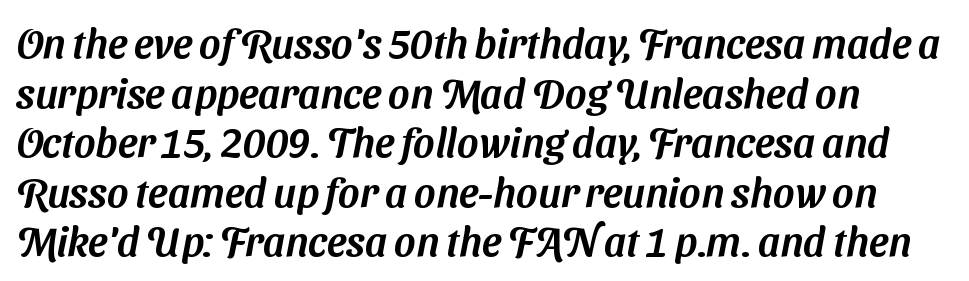
{"serif": "no", "width": "normal", "stroke_contrast": "medium", "x_height": "medium", "monospaced": "no", "underline": "no", "line_spacing_ratio": 1.21, "letter_spacing": "normal", "letter_spacing_em": 0.0, "glyph_px": 41}
